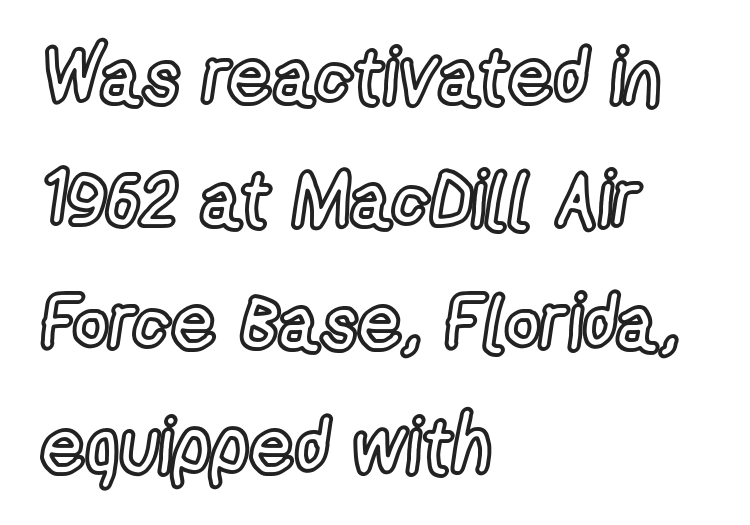
Q: Is the text italic (slanted)? A: Yes.
Q: Is the text underlined? A: No.
Q: How is the paragraph aligned? A: Left-aligned.
Q: Is the spacing between letters normal or unusually wide? A: Normal.
Q: Is the spacing between lines tight, normal or loose? A: Normal.
Q: Width (condensed, normal, or wide)? A: Condensed.
Q: x-height? A: Medium.
Q: Monospaced? A: No.
